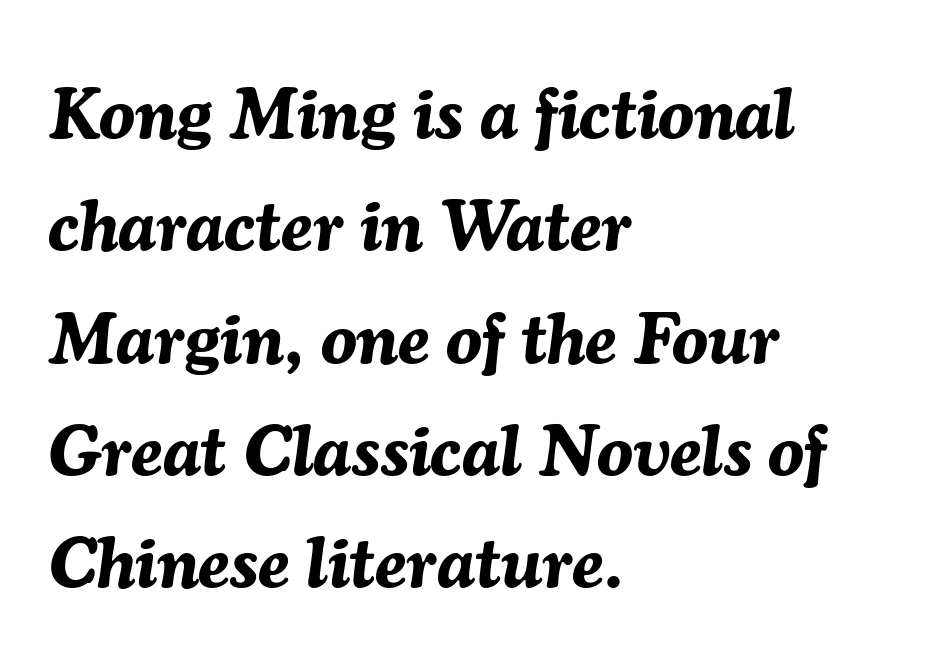
The image shows 72 px bold type, italic (leaning right); set left-aligned, normal line spacing (1.56x), normal letter spacing, not underlined; medium stroke contrast and a medium x-height.
